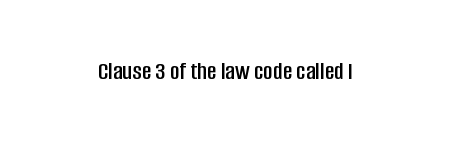
Q: Is the text italic (slanted)? A: No, it is upright.
Q: Is the text underlined? A: No.
Q: How is the paragraph aligned? A: Centered.
Q: Is the spacing between letters normal or unusually wide? A: Normal.
